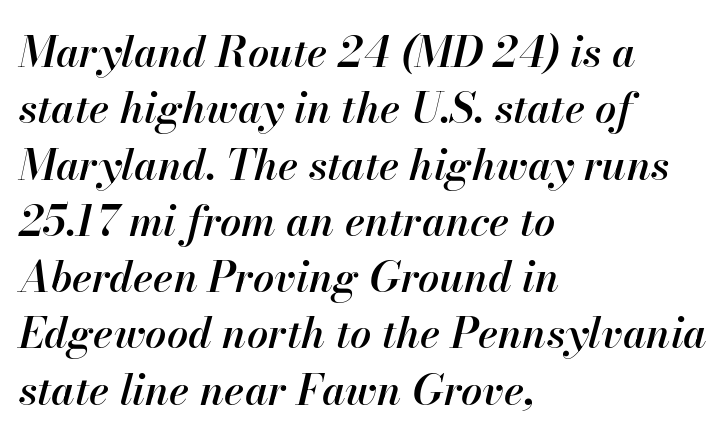
Do the characters align in a grid? No, the font is proportional. Default kerning and tracking; the words read as compact shapes. The strokes are fattened partway — semibold, not bold. The lines are quadded left. Leading matches the norm, producing a regular column. Quick note: italic.
